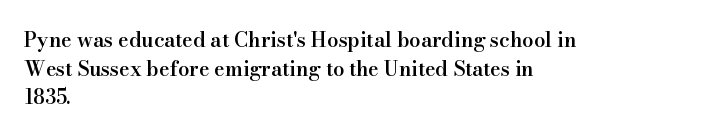
The image shows 20 px text type, upright; set left-aligned, normal line spacing (1.43x), normal letter spacing, not underlined.
